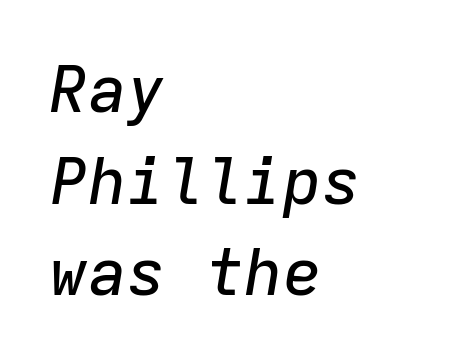
{"italic": "yes", "lean": "right", "slant_degrees": 9, "width": "normal", "stroke_contrast": "low", "x_height": "medium", "monospaced": "yes", "underline": "no", "align": "left", "line_spacing": "normal", "line_spacing_ratio": 1.41, "letter_spacing": "normal", "letter_spacing_em": 0.0, "glyph_px": 65}
